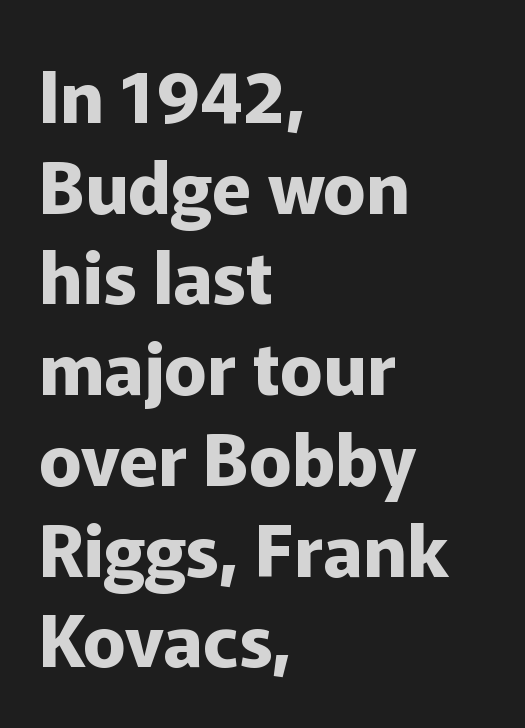
Teacher's note: observe the even left margin — that is flush-left alignment. The letters carry no serifs — their stems end cleanly without finishing strokes. It's the straight-up-and-down kind of type. Students, observe: this is what conventionally led text looks like. Here the designer chose a conventional face with non-uniform glyph widths. The strokes are fattened all the way to bold.
